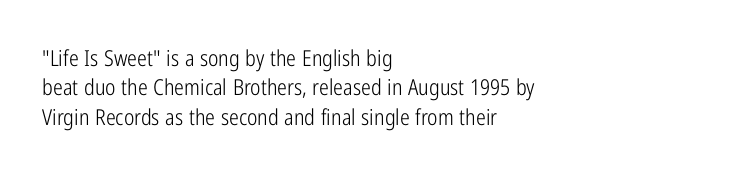
Q: Is the text bold? A: No.
Q: Is the text italic (slanted)? A: No, it is upright.
Q: Is the text underlined? A: No.
Q: How is the paragraph aligned? A: Left-aligned.
Q: Is the spacing between letters normal or unusually wide? A: Normal.
Q: Is the spacing between lines tight, normal or loose? A: Normal.
